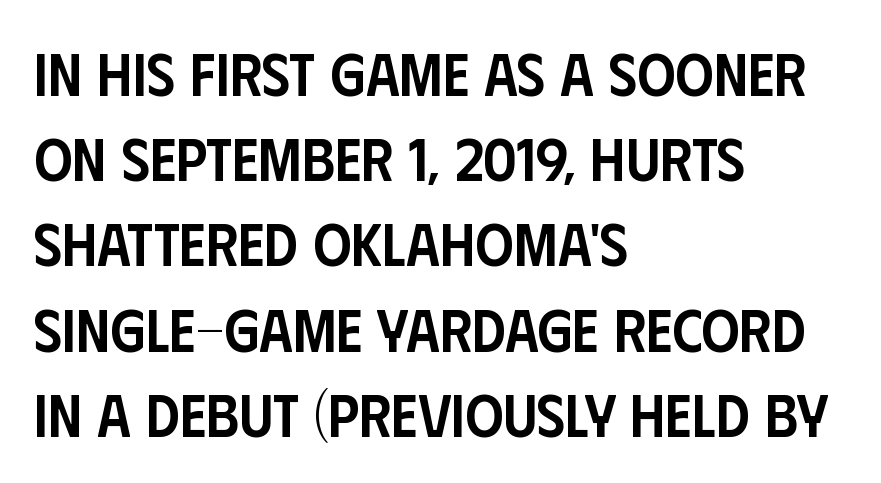
{"serif": "no", "italic": "no", "bold": "semi", "weight": "semibold", "width": "condensed", "stroke_contrast": "low", "x_height": "large", "monospaced": "no", "underline": "no", "align": "left", "line_spacing": "normal", "line_spacing_ratio": 1.42, "letter_spacing": "normal", "letter_spacing_em": 0.0, "glyph_px": 60}
